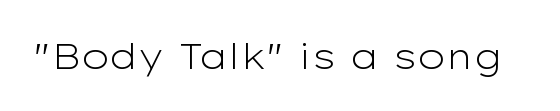
The image shows 36 px light, wide sans-serif type, upright; set normal letter spacing, not underlined; low stroke contrast and a medium x-height.
